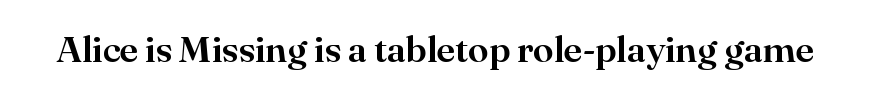
{"serif": "yes", "italic": "no", "width": "normal", "stroke_contrast": "high", "x_height": "small", "monospaced": "no", "underline": "no", "letter_spacing": "normal", "letter_spacing_em": 0.0, "glyph_px": 37}
